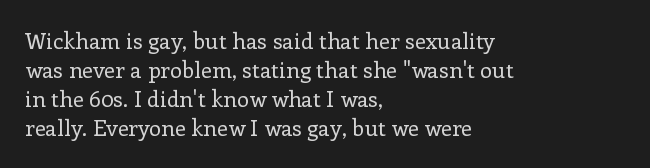
Tall strokes in this sample are plumb rather than angled. The passage shown has conventional tracking throughout. Every row of glyphs begins at an identical x-position on the left. A normal amount of white space separates one row of letters from the next. Type without underlining.
